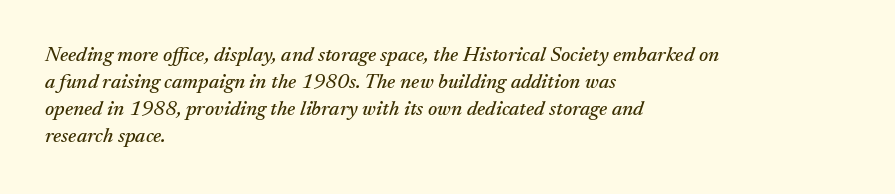
Q: Is the text italic (slanted)? A: Yes, it leans right by about 17 degrees.
Q: Is the text underlined? A: No.
Q: How is the paragraph aligned? A: Left-aligned.
Q: Is the spacing between letters normal or unusually wide? A: Normal.
Q: Is the spacing between lines tight, normal or loose? A: Normal.
